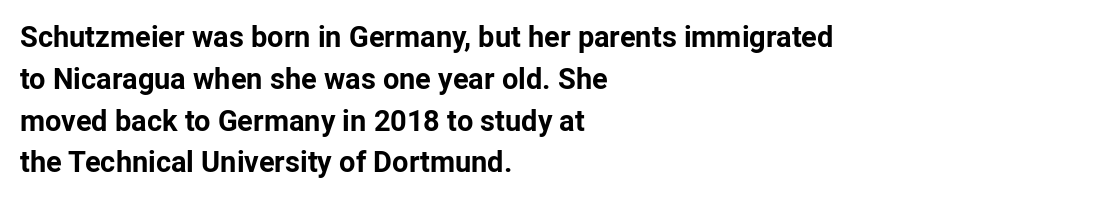
{"serif": "no", "italic": "no", "bold": "yes", "weight": "bold", "width": "normal", "stroke_contrast": "low", "x_height": "medium", "monospaced": "no", "underline": "no", "align": "left", "line_spacing": "normal", "line_spacing_ratio": 1.44, "letter_spacing": "normal", "letter_spacing_em": 0.0, "glyph_px": 29}
